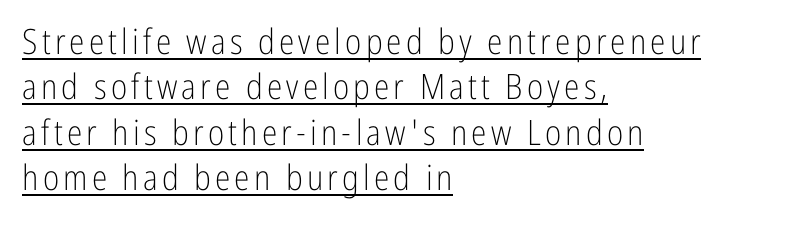
{"serif": "no", "italic": "no", "bold": "no", "weight": "light", "width": "condensed", "stroke_contrast": "low", "x_height": "medium", "monospaced": "no", "underline": "yes", "align": "left", "line_spacing": "normal", "line_spacing_ratio": 1.3, "glyph_px": 35}
